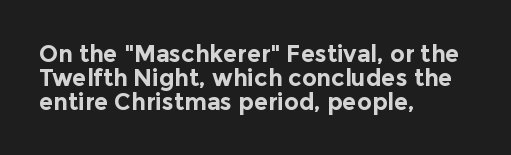
This sample is left-justified, so line endings fall wherever the words run out. Every character sits straight up, as roman type does. Characters follow at the spacing the type designer built in. The space beneath each line is pristine and unruled. The glyphs have the mass of a bold cut.
